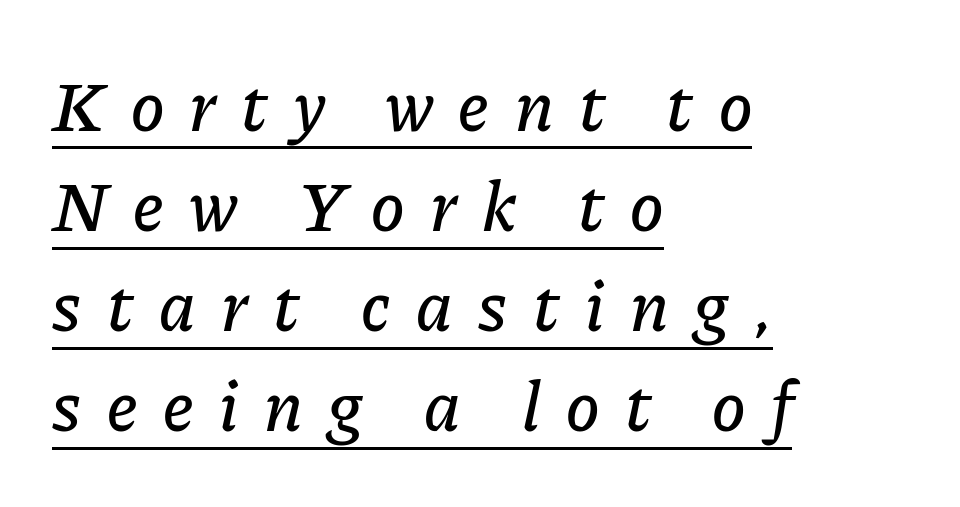
{"italic": "yes", "lean": "right", "slant_degrees": 11, "width": "normal", "stroke_contrast": "low", "x_height": "medium", "monospaced": "no", "underline": "yes", "align": "left", "line_spacing": "normal", "line_spacing_ratio": 1.41, "letter_spacing": "wide", "letter_spacing_em": 0.36, "glyph_px": 71}
